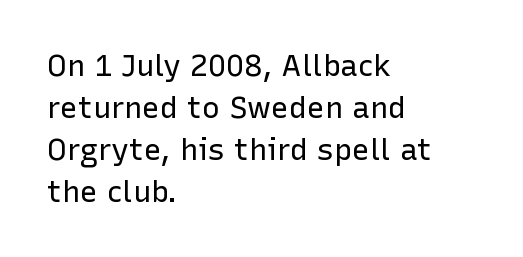
This rendering employs a face without finishing strokes, i.e., a sans-serif. Type without underlining. A typesetter would mark this as roman, not italic. Counters stay open thanks to moderate or lighter strokes. Is this a fixed-width face? No — the glyphs have proportional, varying widths.
